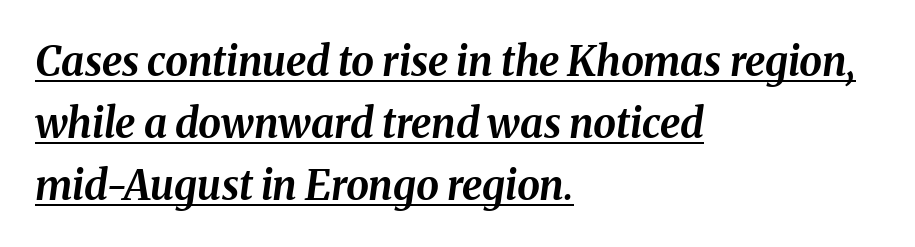
The image shows 41 px bold type, italic (leaning right); set left-aligned, normal line spacing (1.51x), normal letter spacing, underlined; medium stroke contrast and a medium x-height.
